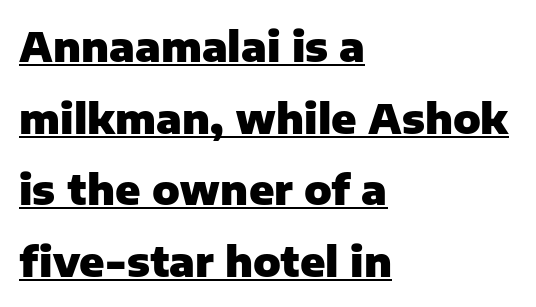
Q: Is the text bold? A: Yes.
Q: Is the text italic (slanted)? A: No, it is upright.
Q: Is the typeface a serif or a sans-serif typeface? A: Sans-serif.
Q: Is the text underlined? A: Yes.
Q: How is the paragraph aligned? A: Left-aligned.
Q: Is the spacing between letters normal or unusually wide? A: Normal.
Q: Width (condensed, normal, or wide)? A: Normal.
Q: Stroke contrast? A: Low.
Q: x-height? A: Medium.
Q: Monospaced? A: No.
